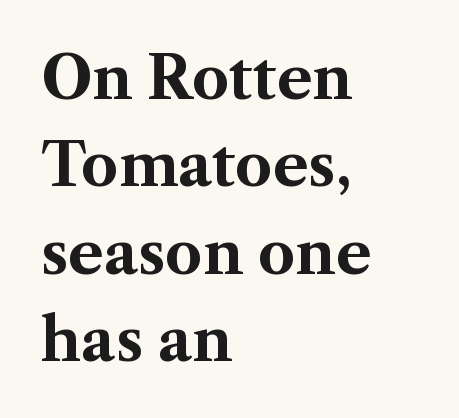
The passage shown is typeset with a serif family. Line starts are locked; line ends wander. The type sits square on the baseline with zero lean. The passage shown is not underscored anywhere. Set as a true bold cut, around the 700 mark. Normally led — the rows are evenly, conventionally spaced.
